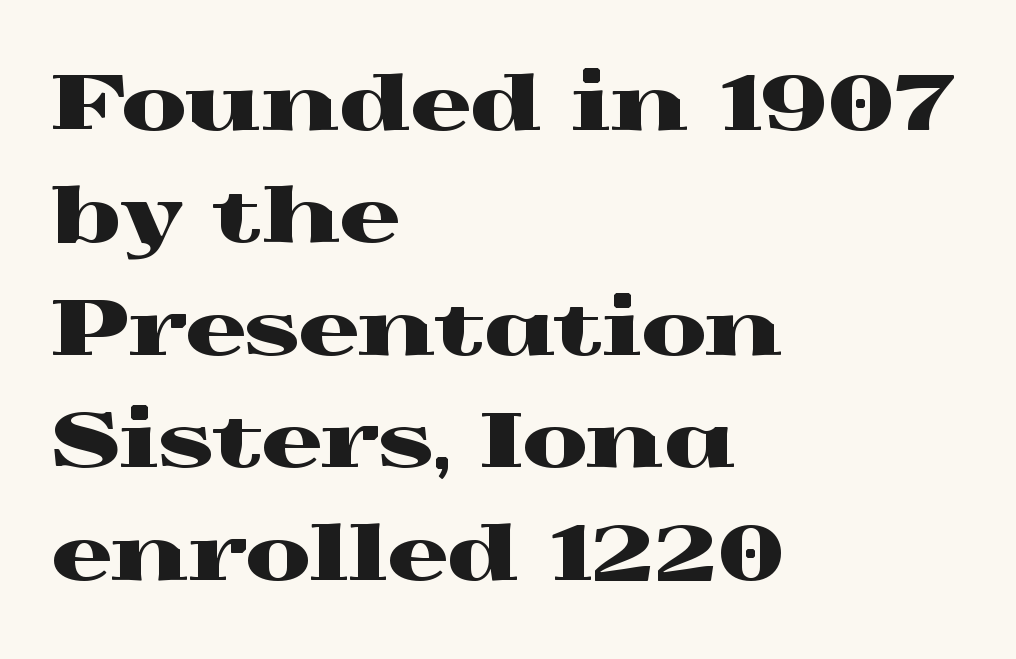
Q: Is the text italic (slanted)? A: No, it is upright.
Q: Is the typeface a serif or a sans-serif typeface? A: Serif.
Q: Is the text underlined? A: No.
Q: How is the paragraph aligned? A: Left-aligned.
Q: Is the spacing between letters normal or unusually wide? A: Normal.
Q: Is the spacing between lines tight, normal or loose? A: Normal.
Q: Width (condensed, normal, or wide)? A: Wide.
Q: x-height? A: Medium.
Q: Monospaced? A: No.
